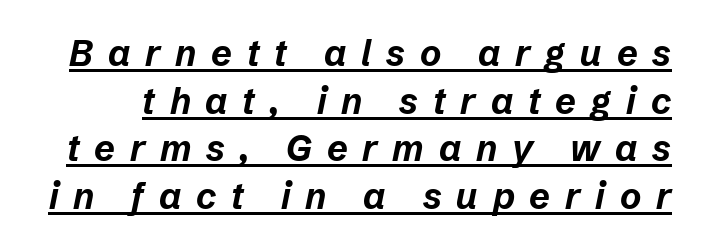
{"italic": "yes", "lean": "right", "slant_degrees": 12, "bold": "yes", "weight": "bold", "width": "normal", "stroke_contrast": "low", "x_height": "medium", "monospaced": "no", "underline": "yes", "line_spacing": "normal", "line_spacing_ratio": 1.32, "letter_spacing": "wide", "letter_spacing_em": 0.41, "glyph_px": 36}
